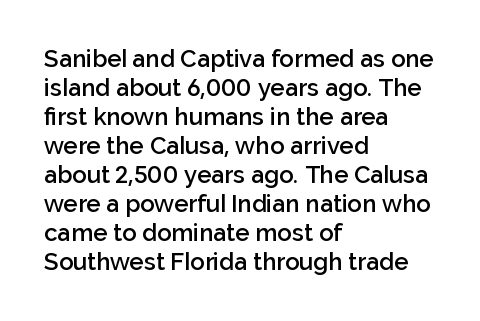
{"italic": "no", "bold": "semi", "underline": "no", "align": "left", "line_spacing_ratio": 1.21, "letter_spacing": "normal", "letter_spacing_em": 0.0, "glyph_px": 24}
